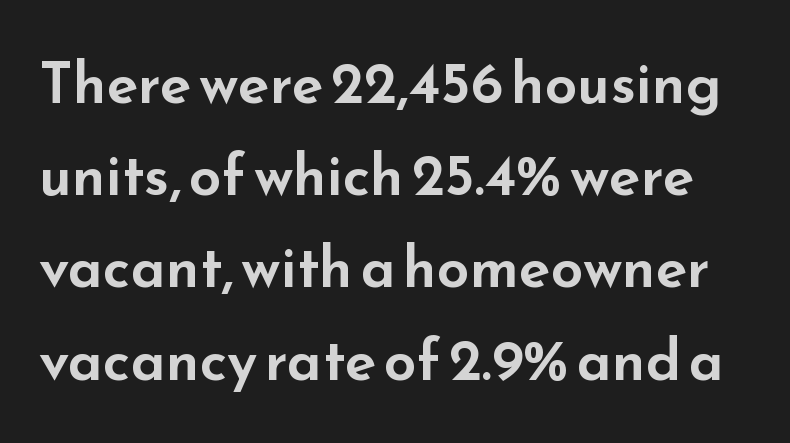
The image shows 58 px wide sans-serif type, upright; set normal line spacing (1.59x), normal letter spacing, not underlined; low stroke contrast and a small x-height.
